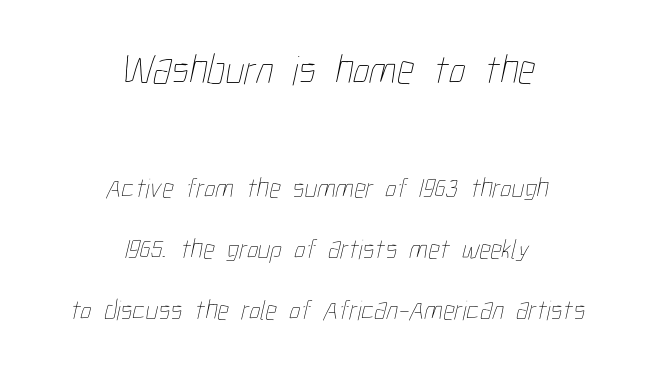
Q: Is the text bold? A: No.
Q: Is the text underlined? A: No.
Q: How is the paragraph aligned? A: Centered.
Q: Is the spacing between letters normal or unusually wide? A: Normal.
Q: Is the spacing between lines tight, normal or loose? A: Loose.
Q: Which block of text is set in a larger size, the first (top) or the second (bottom)? A: The first (top) one.
Q: Width (condensed, normal, or wide)? A: Condensed.
Q: Stroke contrast? A: Low.
Q: x-height? A: Medium.
Q: Monospaced? A: No.
